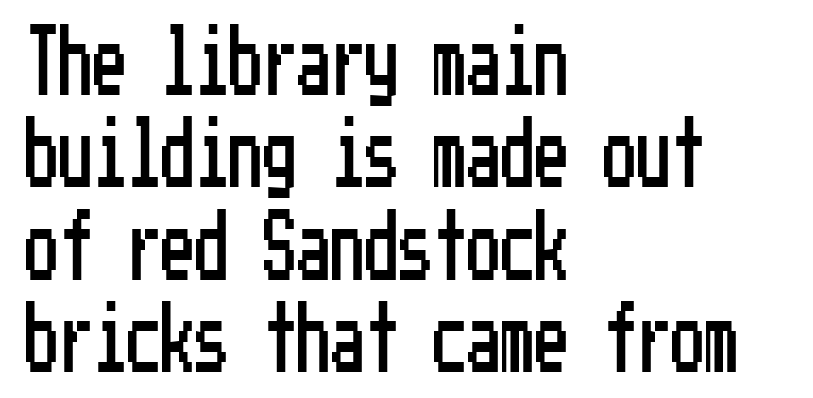
The image shows 68 px condensed sans-serif type, upright; set left-aligned, normal line spacing (1.36x), normal letter spacing, not underlined; low stroke contrast and a medium x-height.
